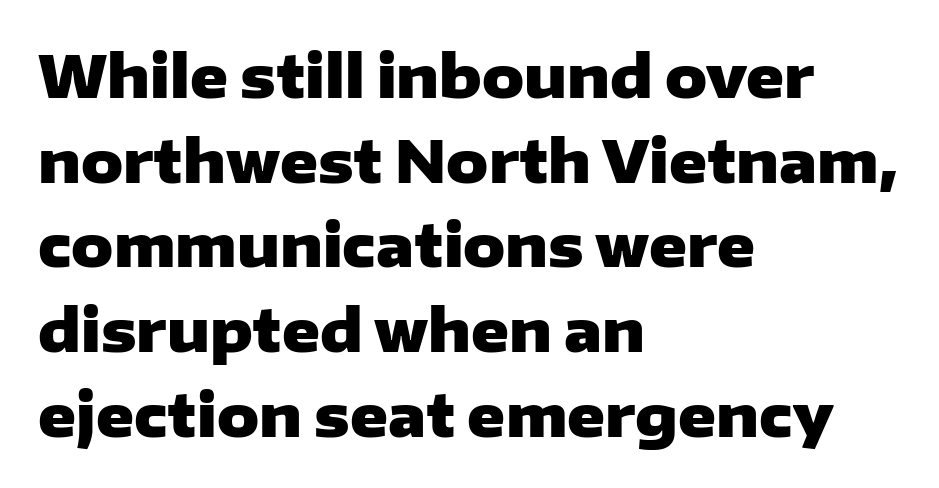
Q: Is the text bold? A: Yes.
Q: Is the text italic (slanted)? A: No, it is upright.
Q: Is the typeface a serif or a sans-serif typeface? A: Sans-serif.
Q: Is the text underlined? A: No.
Q: How is the paragraph aligned? A: Left-aligned.
Q: Is the spacing between letters normal or unusually wide? A: Normal.
Q: Is the spacing between lines tight, normal or loose? A: Normal.
Q: Width (condensed, normal, or wide)? A: Wide.
Q: Stroke contrast? A: Low.
Q: x-height? A: Medium.
Q: Monospaced? A: No.
